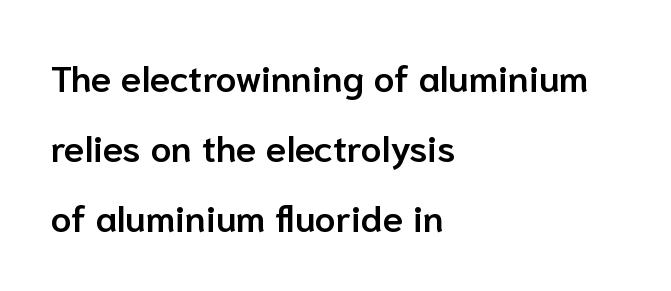
The image shows 37 px semibold sans-serif type, upright; set left-aligned, line spacing 1.89x, normal letter spacing, not underlined; low stroke contrast and a medium x-height.
